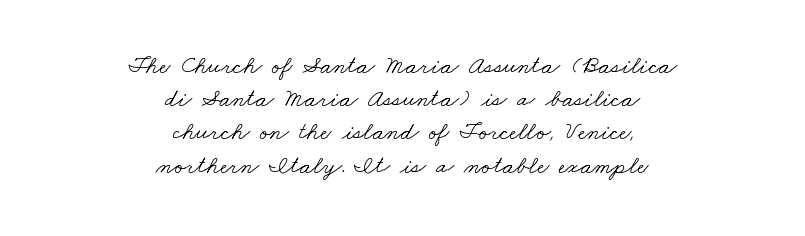
Q: Is the text bold? A: No.
Q: Is the text underlined? A: No.
Q: How is the paragraph aligned? A: Centered.
Q: Is the spacing between letters normal or unusually wide? A: Normal.
Q: Is the spacing between lines tight, normal or loose? A: Normal.
